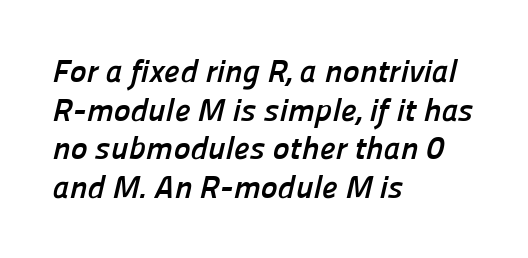
Q: Is the text bold? A: Yes.
Q: Is the typeface a serif or a sans-serif typeface? A: Sans-serif.
Q: Is the text underlined? A: No.
Q: How is the paragraph aligned? A: Left-aligned.
Q: Is the spacing between letters normal or unusually wide? A: Normal.
Q: Width (condensed, normal, or wide)? A: Normal.
Q: Stroke contrast? A: Low.
Q: x-height? A: Medium.
Q: Monospaced? A: No.
